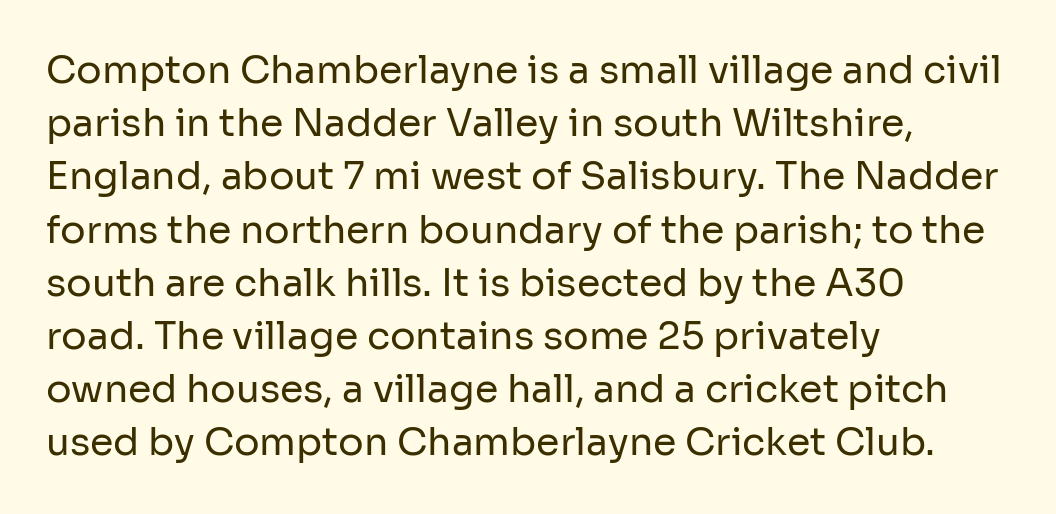
The image shows 38 px regular-weight sans-serif type, upright; set left-aligned, normal line spacing (1.4x), normal letter spacing, not underlined; low stroke contrast and a medium x-height.
